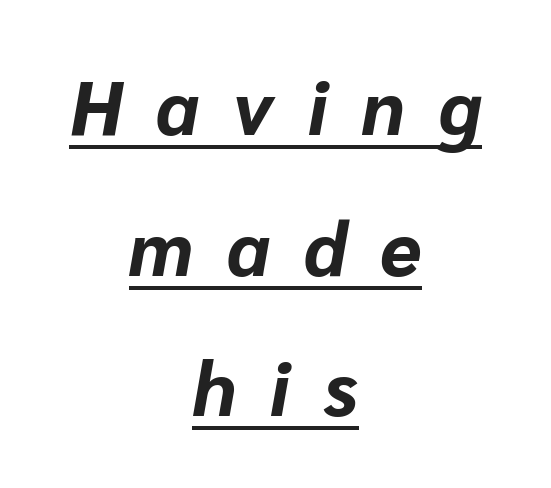
{"italic": "yes", "lean": "right", "slant_degrees": 10, "bold": "yes", "weight": "bold", "width": "normal", "stroke_contrast": "low", "x_height": "medium", "monospaced": "no", "underline": "yes", "align": "center", "line_spacing_ratio": 1.85, "letter_spacing": "wide", "letter_spacing_em": 0.44, "glyph_px": 76}
